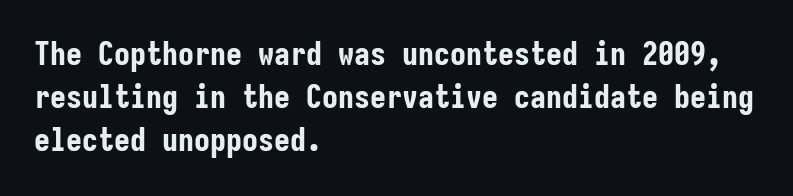
Q: Is the text bold? A: Yes.
Q: Is the text italic (slanted)? A: No, it is upright.
Q: Is the typeface a serif or a sans-serif typeface? A: Sans-serif.
Q: Is the text underlined? A: No.
Q: How is the paragraph aligned? A: Left-aligned.
Q: Is the spacing between letters normal or unusually wide? A: Normal.
Q: Is the spacing between lines tight, normal or loose? A: Normal.
Q: Width (condensed, normal, or wide)? A: Condensed.
Q: Stroke contrast? A: Low.
Q: x-height? A: Medium.
Q: Monospaced? A: Yes.
